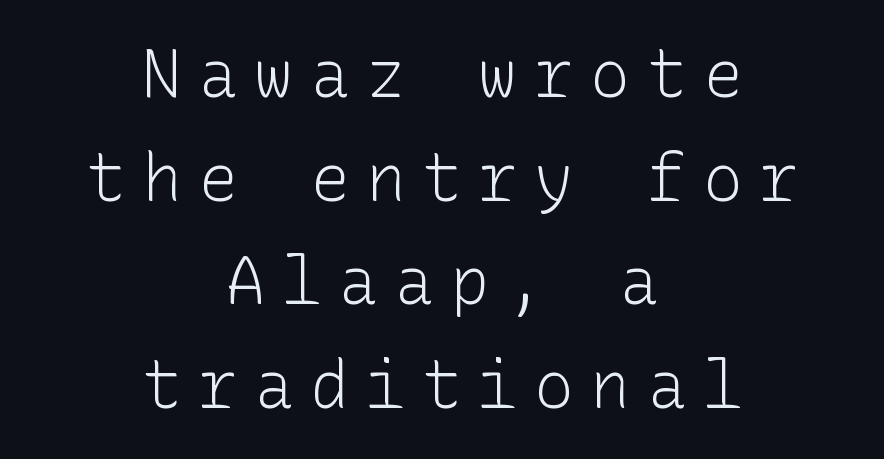
Q: Is the text bold? A: No.
Q: Is the text italic (slanted)? A: No, it is upright.
Q: Is the typeface a serif or a sans-serif typeface? A: Sans-serif.
Q: Is the text underlined? A: No.
Q: How is the paragraph aligned? A: Centered.
Q: Is the spacing between letters normal or unusually wide? A: Unusually wide.
Q: Is the spacing between lines tight, normal or loose? A: Normal.
Q: Width (condensed, normal, or wide)? A: Normal.
Q: Stroke contrast? A: Low.
Q: x-height? A: Medium.
